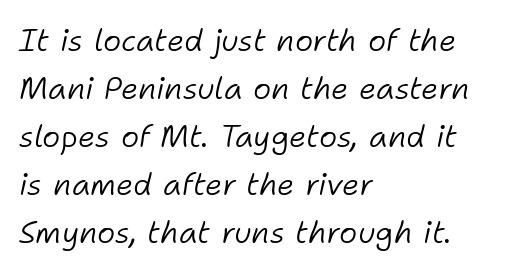
Q: Is the text bold? A: No.
Q: Is the text italic (slanted)? A: Yes, it leans right by about 11 degrees.
Q: Is the text underlined? A: No.
Q: How is the paragraph aligned? A: Left-aligned.
Q: Is the spacing between letters normal or unusually wide? A: Normal.
Q: Is the spacing between lines tight, normal or loose? A: Normal.
Q: Width (condensed, normal, or wide)? A: Normal.
Q: Stroke contrast? A: Low.
Q: x-height? A: Medium.
Q: Monospaced? A: No.
